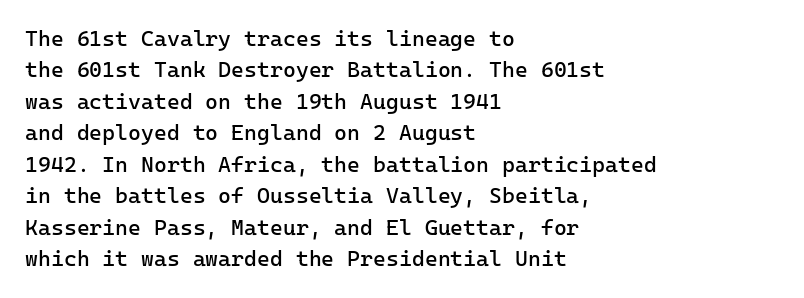
The line-height multiplier appears to be the usual default. The ragged edge is on the right, which tells us the setting is flush left. A typesetter would mark this as roman, not italic. This sample uses plain, unmodified letter spacing. No letter is thick-stroked: the sample isn't bold.
